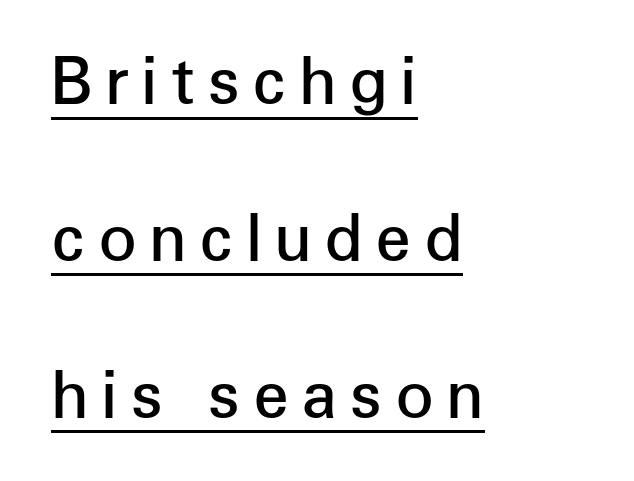
{"serif": "no", "italic": "no", "bold": "semi", "weight": "semibold", "width": "normal", "stroke_contrast": "low", "x_height": "medium", "monospaced": "no", "underline": "yes", "align": "left", "line_spacing": "loose", "line_spacing_ratio": 2.45, "glyph_px": 64}
